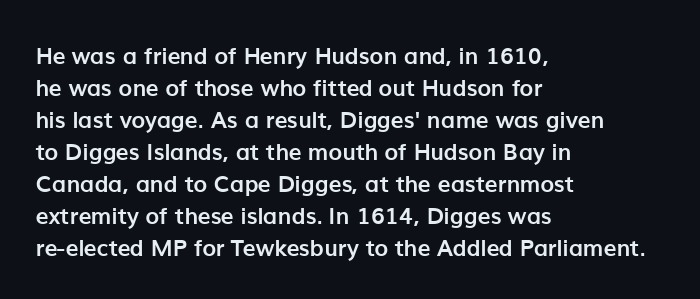
{"italic": "no", "bold": "yes", "underline": "no", "align": "left", "line_spacing": "normal", "line_spacing_ratio": 1.39, "letter_spacing": "normal", "letter_spacing_em": 0.0, "glyph_px": 23}
